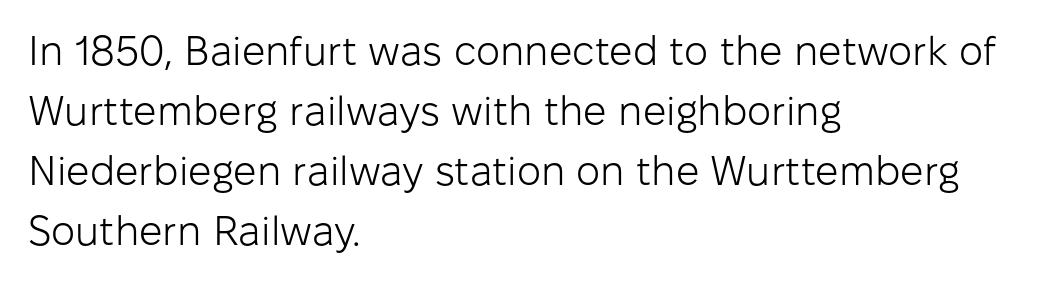
Q: Is the text bold? A: No.
Q: Is the text italic (slanted)? A: No, it is upright.
Q: Is the typeface a serif or a sans-serif typeface? A: Sans-serif.
Q: Is the text underlined? A: No.
Q: How is the paragraph aligned? A: Left-aligned.
Q: Is the spacing between letters normal or unusually wide? A: Normal.
Q: Is the spacing between lines tight, normal or loose? A: Normal.
Q: Width (condensed, normal, or wide)? A: Normal.
Q: Stroke contrast? A: Low.
Q: x-height? A: Medium.
Q: Monospaced? A: No.
